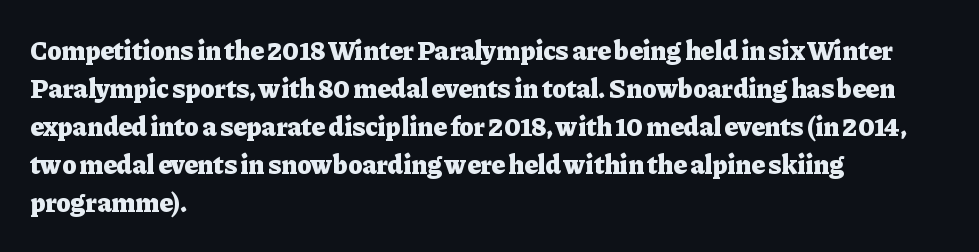
Q: Is the text bold? A: Yes.
Q: Is the text italic (slanted)? A: No, it is upright.
Q: Is the text underlined? A: No.
Q: How is the paragraph aligned? A: Left-aligned.
Q: Is the spacing between letters normal or unusually wide? A: Normal.
Q: Is the spacing between lines tight, normal or loose? A: Normal.
